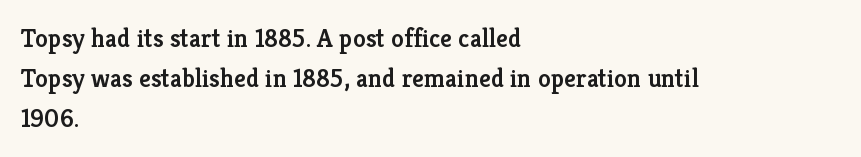
Leading matches the norm, producing a regular column. The passage is arranged the way most books set body copy — flush left. Anything drawn beneath the words? Only blank space. Typesetter's note: demi weight, one step under bold.
